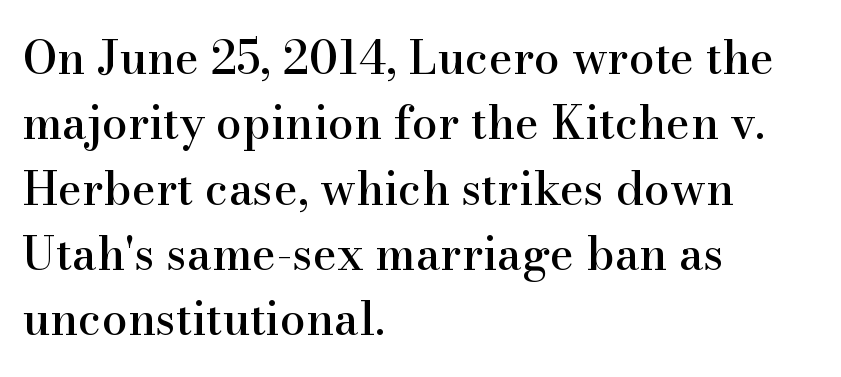
Q: Is the text italic (slanted)? A: No, it is upright.
Q: Is the typeface a serif or a sans-serif typeface? A: Serif.
Q: Is the text underlined? A: No.
Q: How is the paragraph aligned? A: Left-aligned.
Q: Is the spacing between letters normal or unusually wide? A: Normal.
Q: Is the spacing between lines tight, normal or loose? A: Normal.
Q: Width (condensed, normal, or wide)? A: Normal.
Q: Stroke contrast? A: High.
Q: x-height? A: Small.
Q: Monospaced? A: No.
